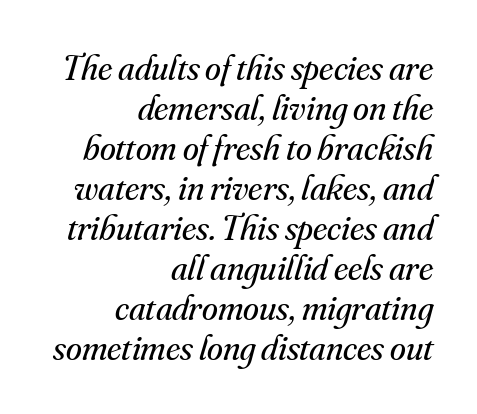
{"serif": "yes", "italic": "yes", "lean": "right", "slant_degrees": 16, "bold": "no", "weight": "regular", "width": "normal", "stroke_contrast": "medium", "x_height": "small", "monospaced": "no", "underline": "no", "align": "right", "line_spacing": "tight", "line_spacing_ratio": 1.11, "letter_spacing": "normal", "letter_spacing_em": 0.0, "glyph_px": 36}
